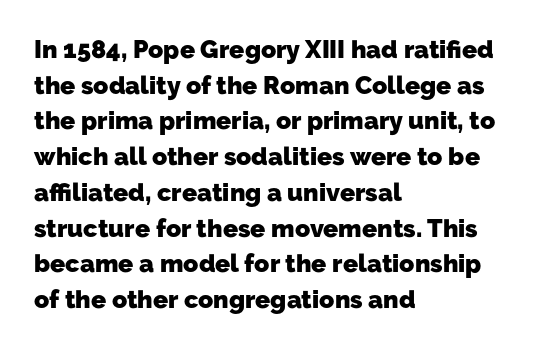
Q: Is the text bold? A: Yes.
Q: Is the text underlined? A: No.
Q: How is the paragraph aligned? A: Left-aligned.
Q: Is the spacing between letters normal or unusually wide? A: Normal.
Q: Is the spacing between lines tight, normal or loose? A: Normal.
